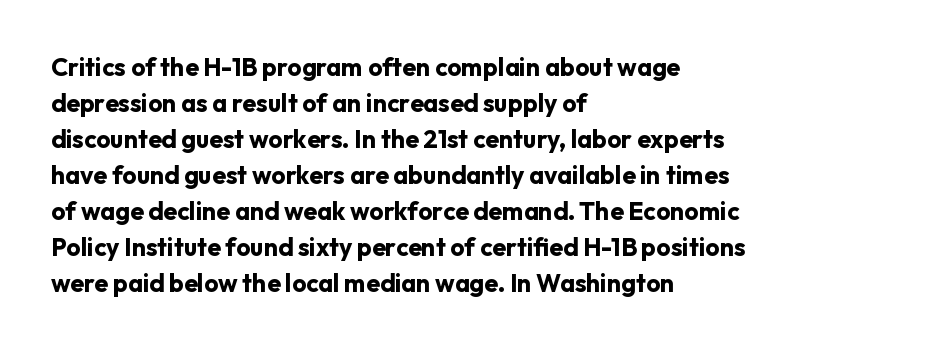
Nope, not italic — everything's standing straight. A normal amount of white space separates one row of letters from the next. Pretty heavy lettering here — definitely bold. Line starts are locked; line ends wander. Tracking here is standard; glyphs follow each other at the usual distance. Decoration check: the copy has no underline.
